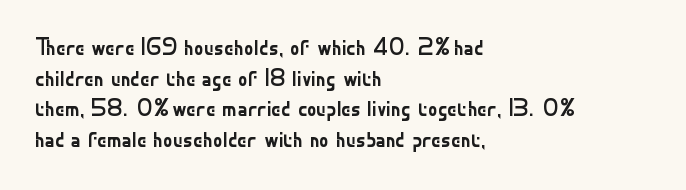
Is the type heavy? It reads as light-to-regular instead. Leftover space on each line is placed entirely after the last word. Characters follow at the spacing the type designer built in. The passage shown stacks its lines at a standard gap.
